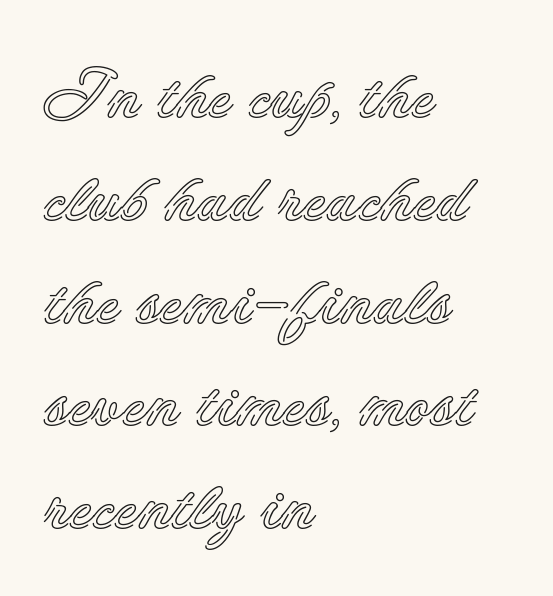
Character widths vary here, with narrow letters taking less room than wide ones. Notice how descenders clear the ascenders below comfortably — that's standard leading. Caption: standard tracking, unaltered. Compared with a centered layout, this one pins lines to the left instead. The strip under each line holds only bare page.
